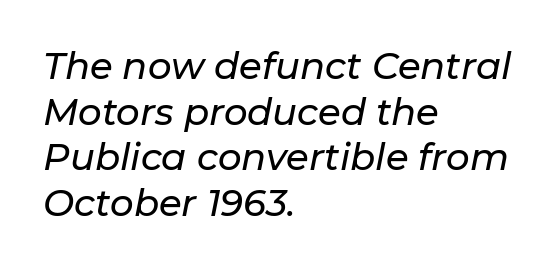
{"italic": "yes", "lean": "right", "slant_degrees": 11, "width": "normal", "stroke_contrast": "low", "x_height": "medium", "monospaced": "no", "underline": "no", "align": "left", "line_spacing_ratio": 1.23, "letter_spacing": "normal", "letter_spacing_em": 0.0, "glyph_px": 37}
